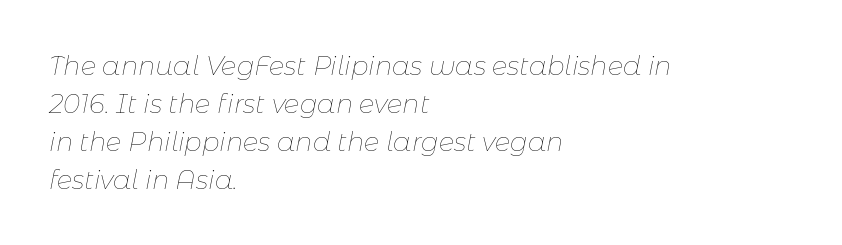
The image shows 26 px text type, italic (leaning right); set left-aligned, normal line spacing (1.46x), normal letter spacing, not underlined.
